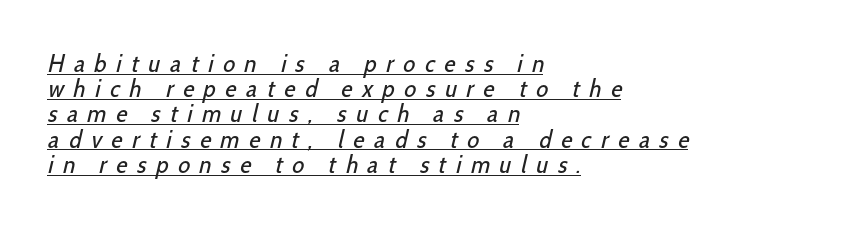
The image shows 25 px text type; set left-aligned, tight line spacing (1.01x), unusually wide letter spacing (+0.39 em), underlined.
